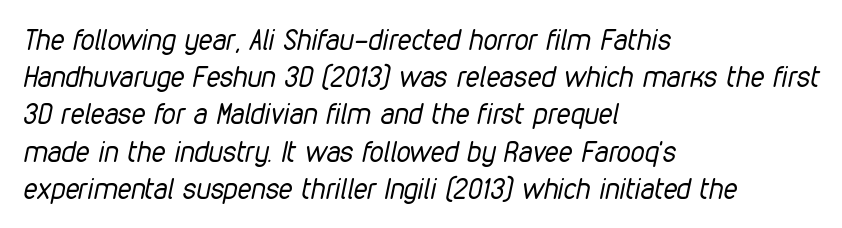
Q: Is the text bold? A: No.
Q: Is the text italic (slanted)? A: Yes, it leans right by about 12 degrees.
Q: Is the text underlined? A: No.
Q: How is the paragraph aligned? A: Left-aligned.
Q: Is the spacing between letters normal or unusually wide? A: Normal.
Q: Is the spacing between lines tight, normal or loose? A: Normal.
Q: Width (condensed, normal, or wide)? A: Condensed.
Q: Stroke contrast? A: Low.
Q: x-height? A: Medium.
Q: Monospaced? A: No.
